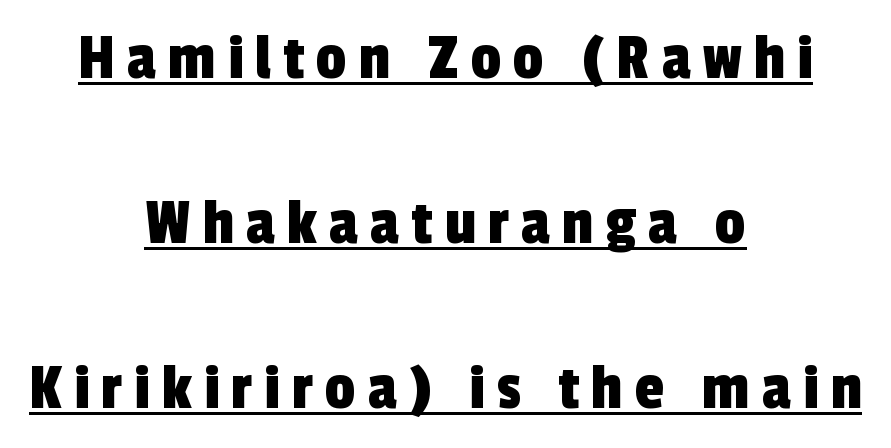
The image shows 67 px condensed sans-serif type; set centered, loose line spacing (2.46x), underlined; a medium x-height.
